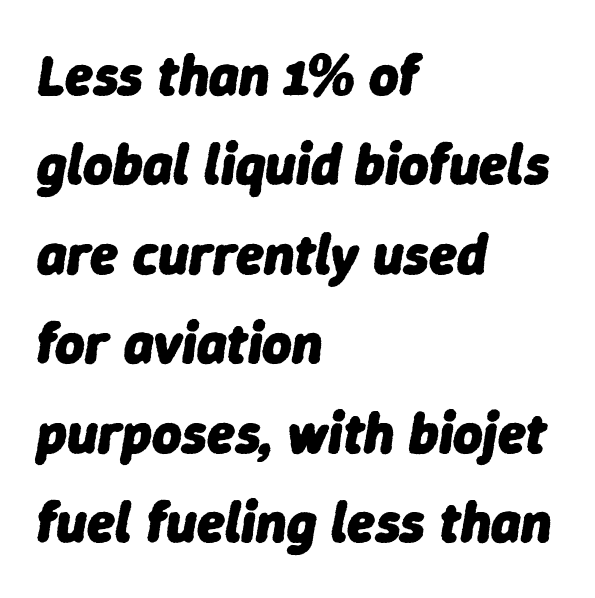
The face used here has the dense, thick strokes of a bold. The text carries the slant typical of an italic or oblique font. The passage shown is typed in a proportional face where columns would drift. These lines stack with their left ends in a neat column. Honestly, the row spacing looks completely unremarkable. Between one letter and the next there's only the usual sliver of space.
